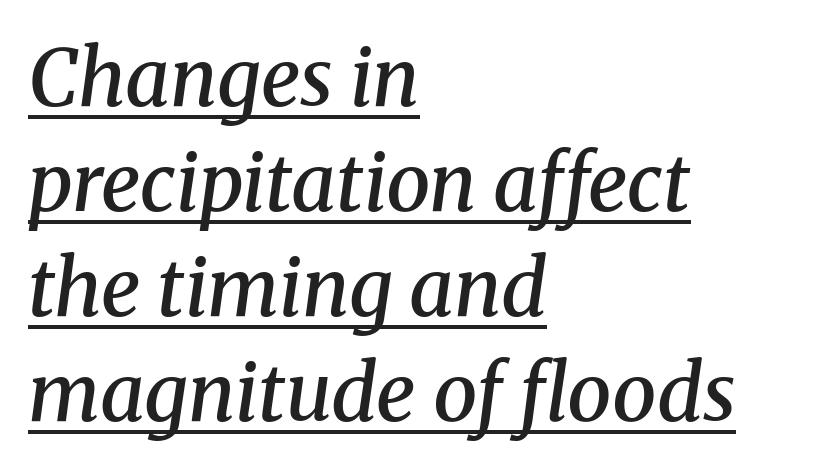
The image shows 79 px semibold serif type, italic (leaning right); set left-aligned, normal line spacing (1.33x), normal letter spacing, underlined; medium stroke contrast and a medium x-height.
